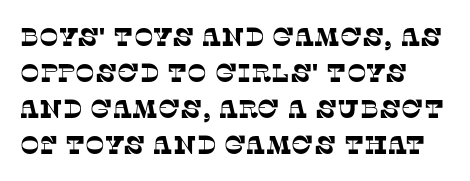
{"underline": "no", "line_spacing": "normal", "line_spacing_ratio": 1.39, "letter_spacing": "normal", "letter_spacing_em": 0.0, "glyph_px": 26}
